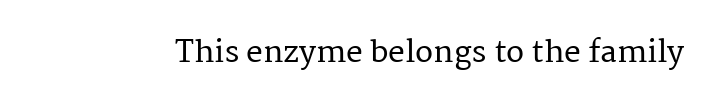
The image shows 30 px serif type, upright; set normal letter spacing, not underlined; medium stroke contrast and a medium x-height.
